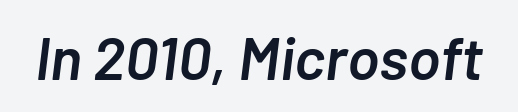
The lettering tilts uniformly, giving the passage an italic look. Only glyphs here, with clear space below each row. Slightly chunky letters — semibold, I'd say, not full bold. Nobody touched the tracking dial on this one. Here the designer chose a conventional face with non-uniform glyph widths.
